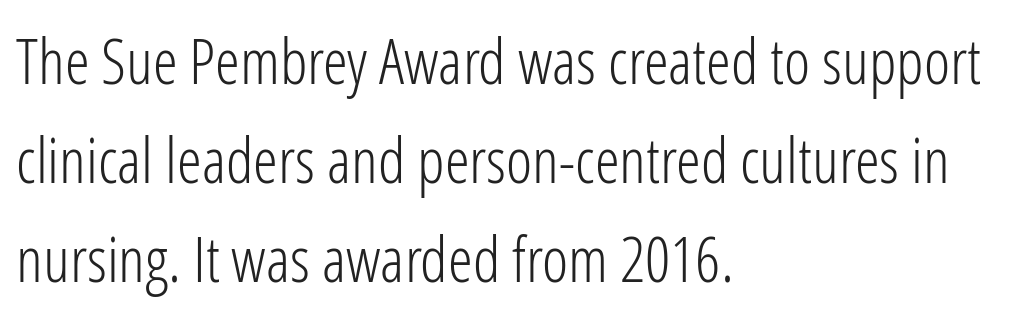
Q: Is the text bold? A: No.
Q: Is the text italic (slanted)? A: No, it is upright.
Q: Is the typeface a serif or a sans-serif typeface? A: Sans-serif.
Q: Is the text underlined? A: No.
Q: How is the paragraph aligned? A: Left-aligned.
Q: Is the spacing between letters normal or unusually wide? A: Normal.
Q: Is the spacing between lines tight, normal or loose? A: Normal.
Q: Width (condensed, normal, or wide)? A: Condensed.
Q: Stroke contrast? A: Low.
Q: x-height? A: Medium.
Q: Monospaced? A: No.
